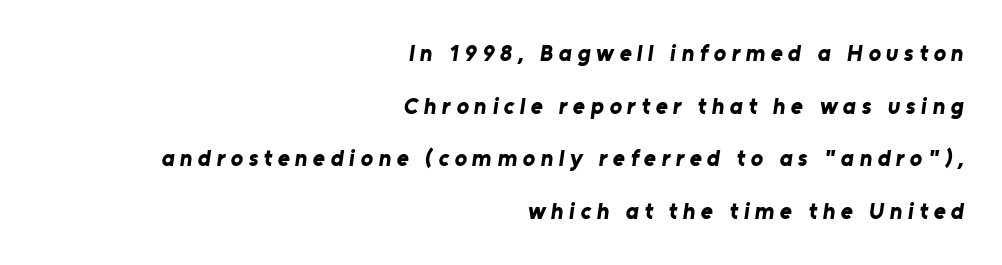
Each glyph is drawn with heavy, bold strokes. Honestly, there is no underline to notice here at all. Short note: letters widely spaced. Reading down the column, the eye jumps a long way to each next line. Line ends are locked; line starts wander.
